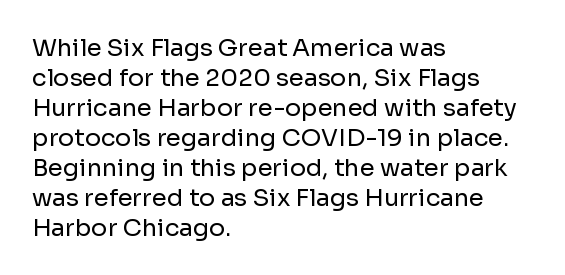
{"italic": "no", "bold": "no", "underline": "no", "align": "left", "line_spacing": "normal", "line_spacing_ratio": 1.25, "letter_spacing": "normal", "letter_spacing_em": 0.0, "glyph_px": 24}
